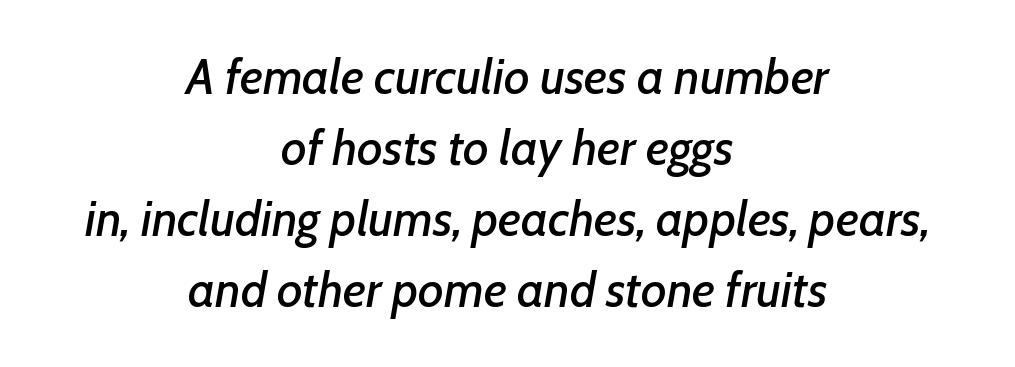
The image shows 49 px text type, italic (leaning right); set centered, normal line spacing (1.45x), normal letter spacing, not underlined; low stroke contrast and a medium x-height.
